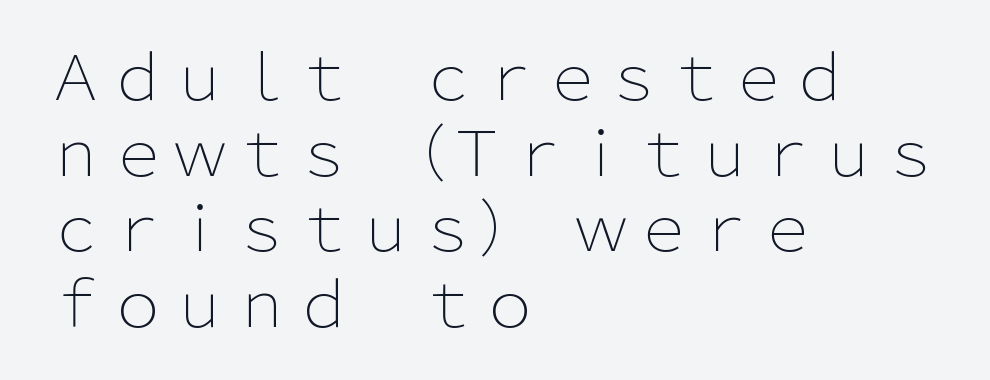
{"serif": "no", "italic": "no", "bold": "no", "weight": "light", "width": "normal", "stroke_contrast": "low", "x_height": "medium", "monospaced": "no", "underline": "no", "align": "left", "line_spacing_ratio": 1.22, "letter_spacing": "normal", "letter_spacing_em": 0.0, "glyph_px": 62}
